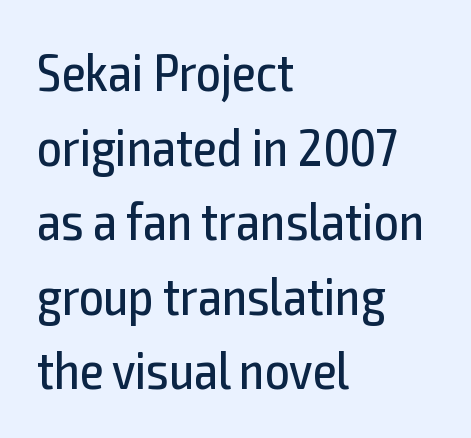
The image shows 54 px regular-weight, condensed sans-serif type, upright; set left-aligned, normal line spacing (1.38x), normal letter spacing, not underlined; a medium x-height.
